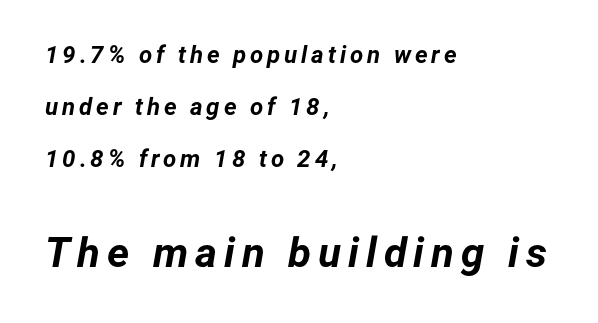
{"italic": "yes", "lean": "right", "slant_degrees": 12, "bold": "yes", "weight": "bold", "width": "normal", "stroke_contrast": "low", "x_height": "medium", "monospaced": "no", "underline": "no", "align": "left", "line_spacing": "loose", "line_spacing_ratio": 2.17, "larger_block": "second", "size_ratio": 1.75, "glyph_px": 42}
